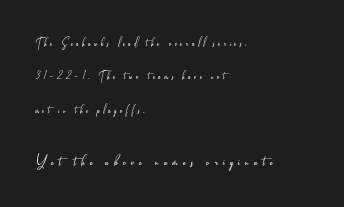
Unbolded letterforms with no extra heft. The paragraph has a hard left edge and a soft right edge. Has an underline been added? It has not. Someone cranked the tracking dial way up on this one.
